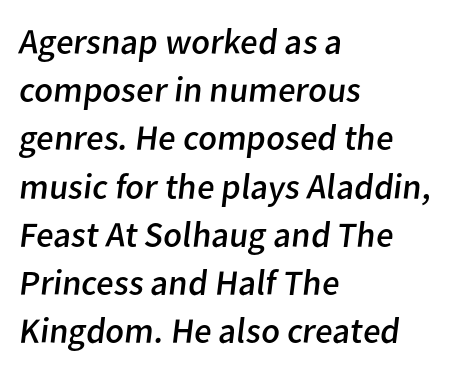
The image shows 36 px regular-weight sans-serif type; set left-aligned, normal line spacing (1.34x), normal letter spacing, not underlined; low stroke contrast and a medium x-height.
